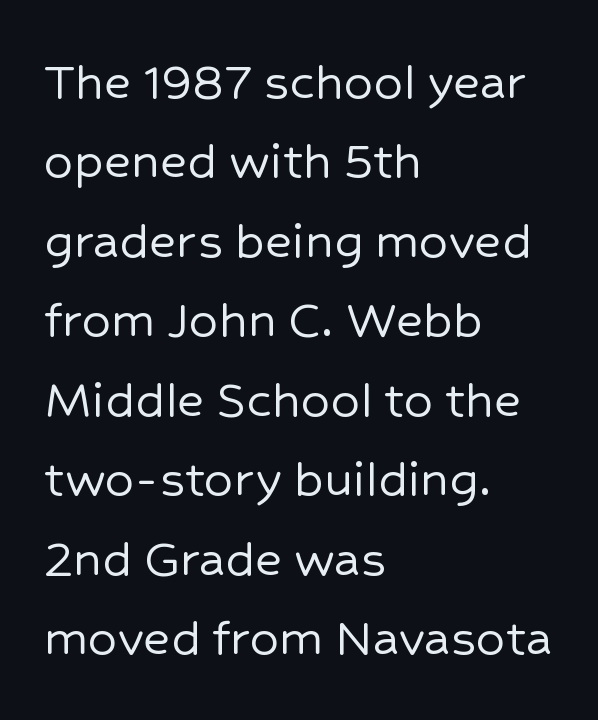
Q: Is the text italic (slanted)? A: No, it is upright.
Q: Is the typeface a serif or a sans-serif typeface? A: Sans-serif.
Q: Is the text underlined? A: No.
Q: How is the paragraph aligned? A: Left-aligned.
Q: Is the spacing between letters normal or unusually wide? A: Normal.
Q: Is the spacing between lines tight, normal or loose? A: Normal.
Q: Width (condensed, normal, or wide)? A: Normal.
Q: Stroke contrast? A: Low.
Q: x-height? A: Medium.
Q: Monospaced? A: No.
